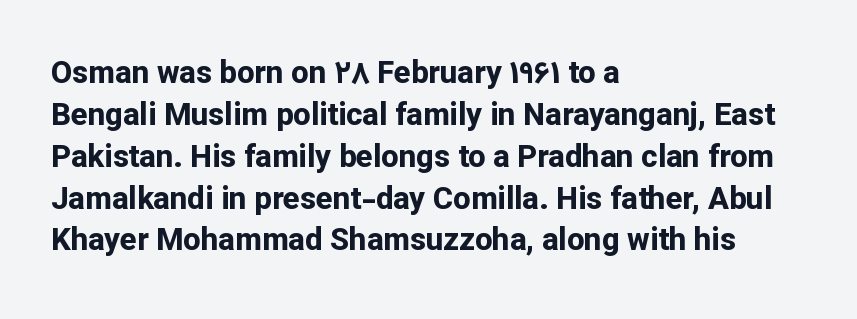
The area under the type is left untouched. Students, observe: this is what conventionally led text looks like. The letters advance in unequal steps, a hallmark of proportional type. Typesetter's note: full bold, strokes at maximum text heaviness. Nope, no serifs anywhere on these letters.
